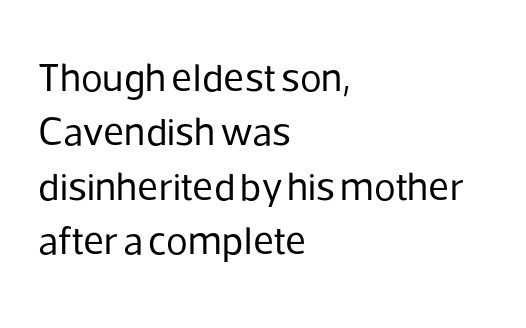
The lines sit at an ordinary, default distance from one another. The setting favours the left margin, as ordinary paragraphs usually do. Upright lettering throughout. Nothing unusual about the tracking: characters are spaced as the font intends. Here the designer chose a conventional face with non-uniform glyph widths.
